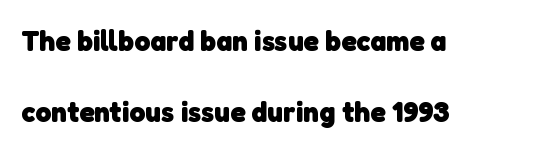
{"serif": "no", "bold": "yes", "weight": "heavy", "width": "normal", "stroke_contrast": "low", "x_height": "medium", "monospaced": "no", "underline": "no", "align": "left", "line_spacing": "loose", "line_spacing_ratio": 2.37, "letter_spacing": "normal", "letter_spacing_em": 0.0, "glyph_px": 30}
